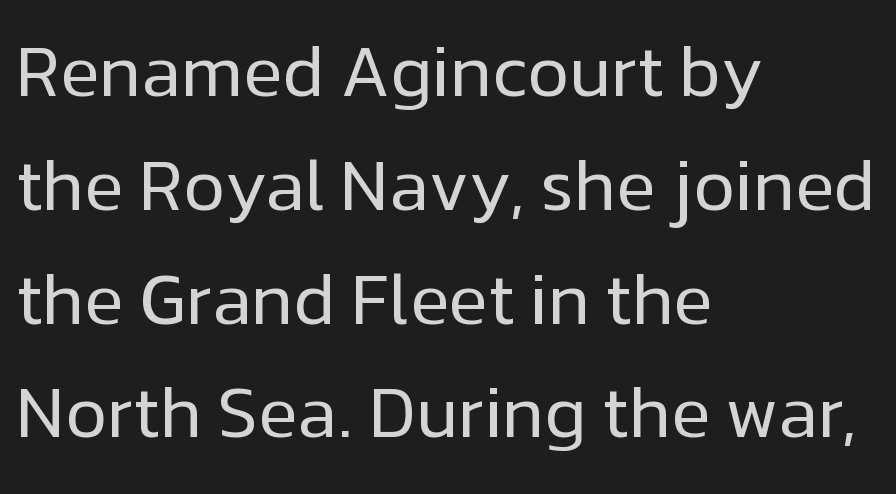
The image shows 72 px regular-weight sans-serif type, upright; set left-aligned, normal line spacing (1.58x), normal letter spacing, not underlined; low stroke contrast and a medium x-height.
